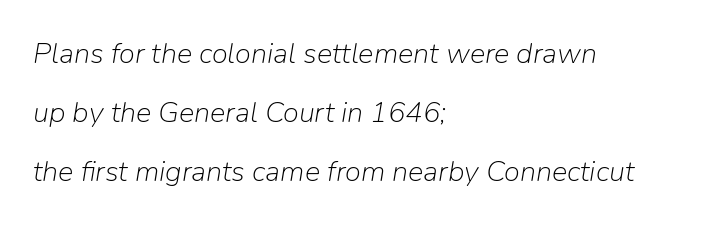
Lines of text with bare space underneath. The face used here has a pronounced slope to its letters. Visually the block forms a straight wall on the left and a jagged coastline on the right. These glyphs show unthickened strokes, regular width or finer. Think of a printed novel: that variable character pitch is what you see here.
